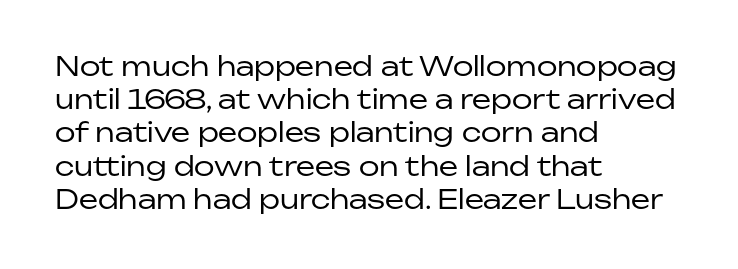
{"italic": "no", "bold": "no", "underline": "no", "align": "left", "line_spacing_ratio": 1.23, "letter_spacing": "normal", "letter_spacing_em": 0.0, "glyph_px": 27}
